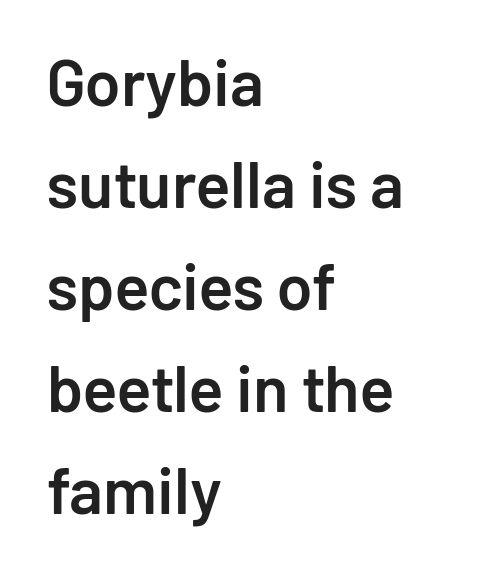
The zone under the glyphs is completely vacant. The type sits square on the baseline with zero lean. Is there much room between lines? A standard amount, neither cramped nor airy. A bit beefed up — I'd call it semibold rather than bold. Look at the bottom of the vertical strokes: they stop flat, with no serifs. This sample has the flowing, uneven cadence of proportional lettering.
